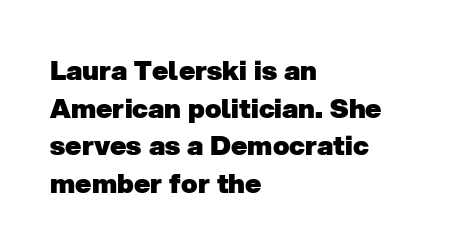
The image shows 27 px bold type; set left-aligned, normal line spacing (1.39x), normal letter spacing, not underlined.
